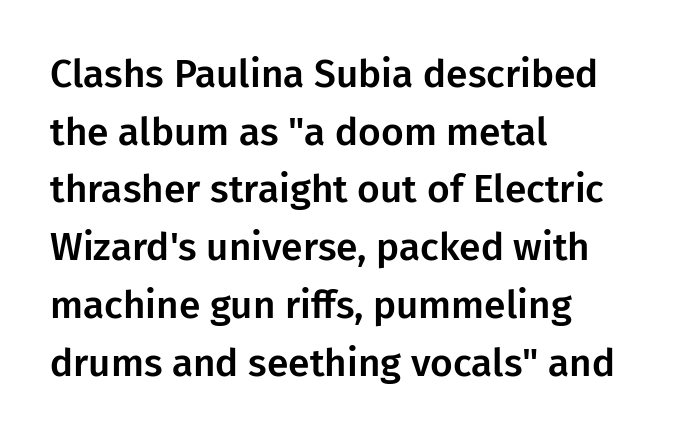
{"serif": "no", "italic": "no", "width": "normal", "stroke_contrast": "low", "x_height": "medium", "monospaced": "no", "underline": "no", "align": "left", "line_spacing": "normal", "line_spacing_ratio": 1.48, "letter_spacing": "normal", "letter_spacing_em": 0.0, "glyph_px": 39}
